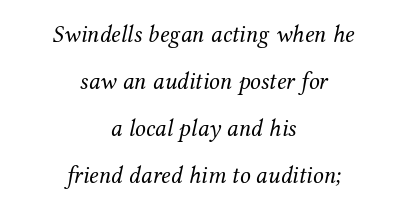
Q: Is the text bold? A: No.
Q: Is the text italic (slanted)? A: Yes, it leans right by about 12 degrees.
Q: Is the text underlined? A: No.
Q: How is the paragraph aligned? A: Centered.
Q: Is the spacing between letters normal or unusually wide? A: Normal.
Q: Is the spacing between lines tight, normal or loose? A: Loose.
